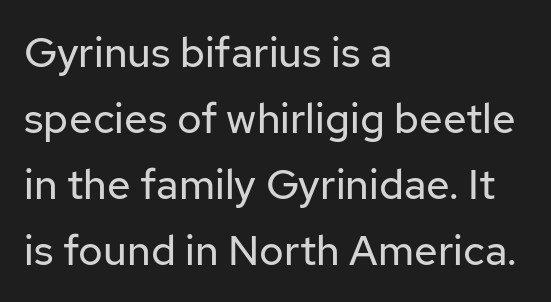
Q: Is the text bold? A: No.
Q: Is the text italic (slanted)? A: No, it is upright.
Q: Is the typeface a serif or a sans-serif typeface? A: Sans-serif.
Q: Is the text underlined? A: No.
Q: How is the paragraph aligned? A: Left-aligned.
Q: Is the spacing between letters normal or unusually wide? A: Normal.
Q: Is the spacing between lines tight, normal or loose? A: Normal.
Q: Width (condensed, normal, or wide)? A: Normal.
Q: Stroke contrast? A: Low.
Q: x-height? A: Medium.
Q: Monospaced? A: No.
